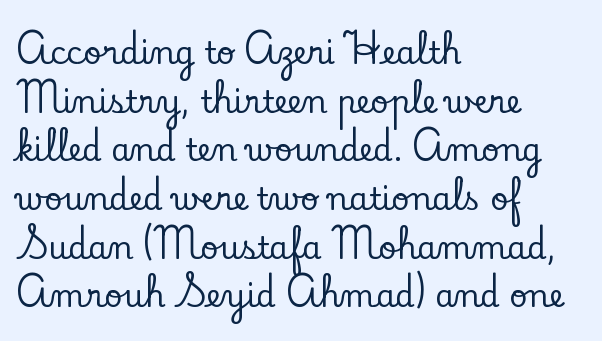
The image shows 31 px serif type, upright; set left-aligned, normal line spacing (1.57x), normal letter spacing, not underlined; low stroke contrast and a small x-height.
